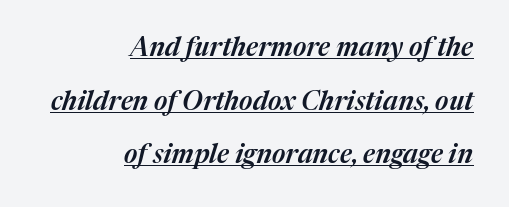
Q: Is the text italic (slanted)? A: Yes, it leans right by about 17 degrees.
Q: Is the text underlined? A: Yes.
Q: How is the paragraph aligned? A: Right-aligned.
Q: Is the spacing between letters normal or unusually wide? A: Normal.
Q: Is the spacing between lines tight, normal or loose? A: Loose.
